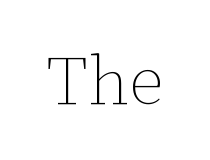
{"italic": "no", "bold": "no", "weight": "thin", "width": "normal", "stroke_contrast": "low", "x_height": "medium", "monospaced": "no", "underline": "no", "letter_spacing": "normal", "letter_spacing_em": 0.0, "glyph_px": 68}
